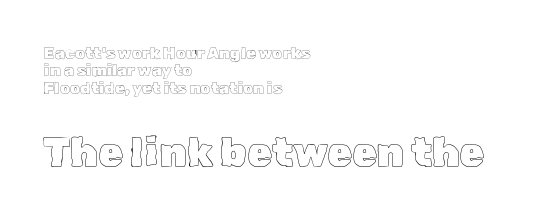
{"italic": "no", "width": "normal", "x_height": "medium", "monospaced": "no", "underline": "no", "align": "left", "line_spacing": "tight", "line_spacing_ratio": 1.09, "letter_spacing": "normal", "letter_spacing_em": 0.0, "larger_block": "second", "size_ratio": 2.5, "glyph_px": 40}
